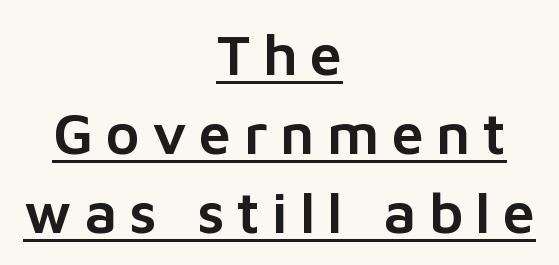
The image shows 58 px sans-serif type, upright; set centered, normal line spacing (1.36x), unusually wide letter spacing (+0.21 em), underlined; low stroke contrast and a medium x-height.
